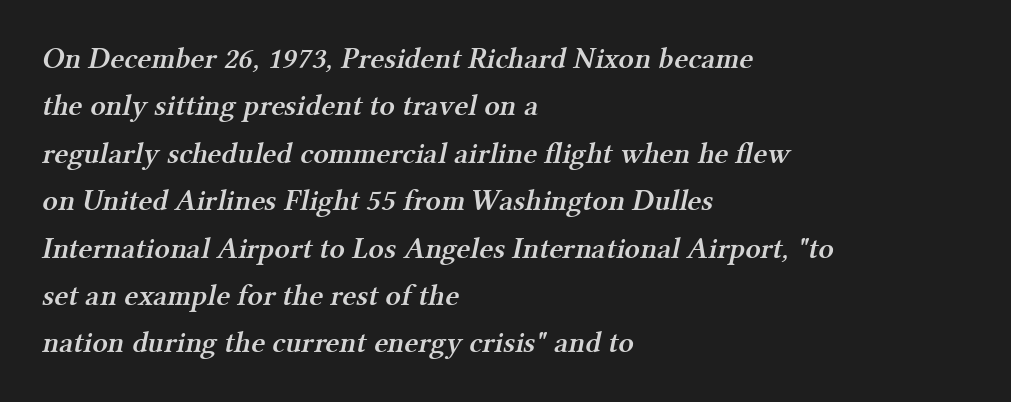
{"serif": "yes", "bold": "semi", "weight": "semibold", "width": "normal", "stroke_contrast": "medium", "x_height": "medium", "monospaced": "no", "underline": "no", "align": "left", "line_spacing": "normal", "line_spacing_ratio": 1.58, "letter_spacing": "normal", "letter_spacing_em": 0.0, "glyph_px": 30}
